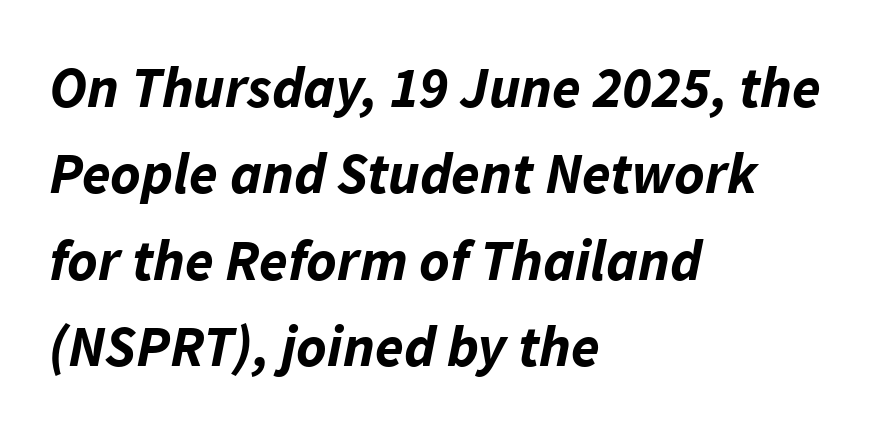
{"italic": "yes", "lean": "right", "slant_degrees": 11, "bold": "yes", "weight": "bold", "width": "normal", "stroke_contrast": "low", "x_height": "medium", "monospaced": "no", "underline": "no", "align": "left", "line_spacing": "normal", "line_spacing_ratio": 1.49, "letter_spacing": "normal", "letter_spacing_em": 0.0, "glyph_px": 58}
